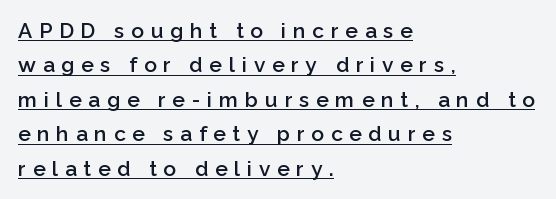
Underline: present. The sample has been set in demibold, a notch under bold. Reading down the column, the eye jumps a familiar distance to each next line. Line beginnings align vertically; line endings do not. You can tell it's not italic because the verticals are truly vertical.
